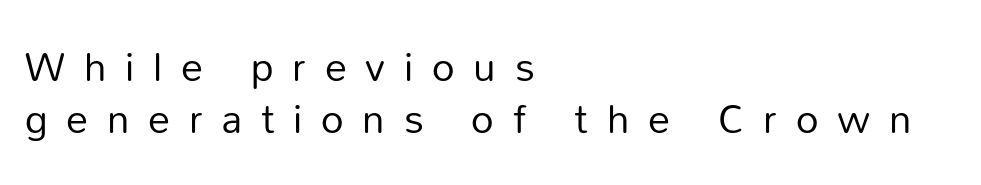
Q: Is the text bold? A: No.
Q: Is the text italic (slanted)? A: No, it is upright.
Q: Is the typeface a serif or a sans-serif typeface? A: Sans-serif.
Q: Is the text underlined? A: No.
Q: How is the paragraph aligned? A: Left-aligned.
Q: Is the spacing between letters normal or unusually wide? A: Unusually wide.
Q: Width (condensed, normal, or wide)? A: Normal.
Q: Stroke contrast? A: Low.
Q: x-height? A: Medium.
Q: Monospaced? A: No.
